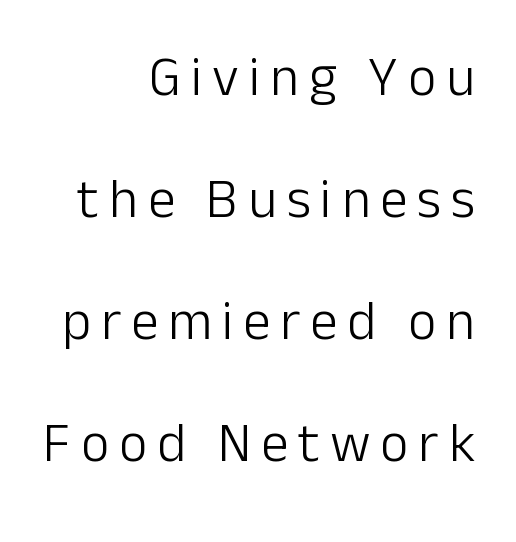
{"serif": "no", "italic": "no", "bold": "no", "weight": "light", "width": "normal", "stroke_contrast": "low", "x_height": "medium", "monospaced": "no", "underline": "no", "align": "right", "line_spacing": "loose", "line_spacing_ratio": 2.22, "glyph_px": 55}
